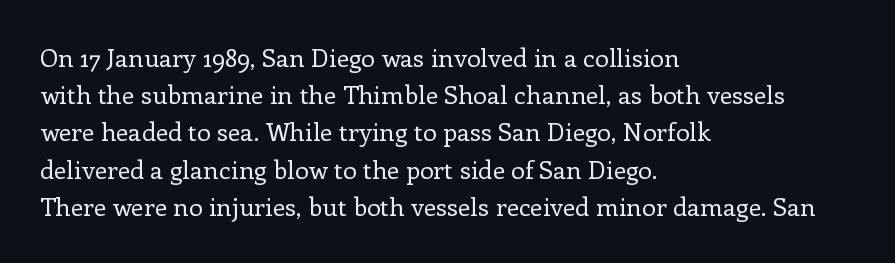
{"italic": "no", "bold": "no", "underline": "no", "align": "left", "line_spacing": "normal", "line_spacing_ratio": 1.49, "letter_spacing": "normal", "letter_spacing_em": 0.0, "glyph_px": 25}
